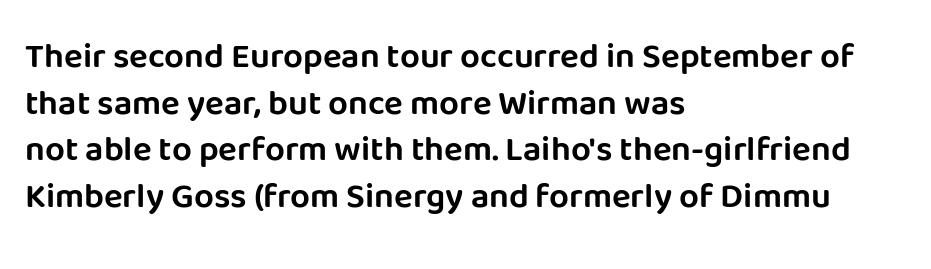
The image shows 35 px sans-serif type, upright; set left-aligned, normal line spacing (1.33x), normal letter spacing, not underlined; low stroke contrast and a large x-height.
